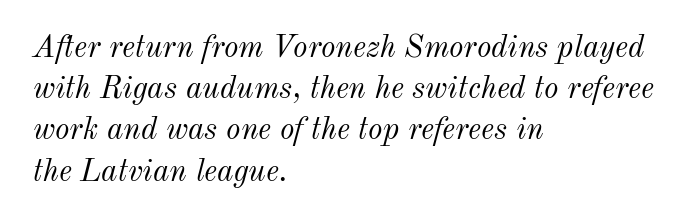
{"italic": "yes", "lean": "right", "slant_degrees": 12, "bold": "no", "weight": "light", "width": "normal", "stroke_contrast": "medium", "x_height": "small", "monospaced": "no", "underline": "no", "align": "left", "line_spacing": "normal", "line_spacing_ratio": 1.33, "letter_spacing": "normal", "letter_spacing_em": 0.0, "glyph_px": 31}
